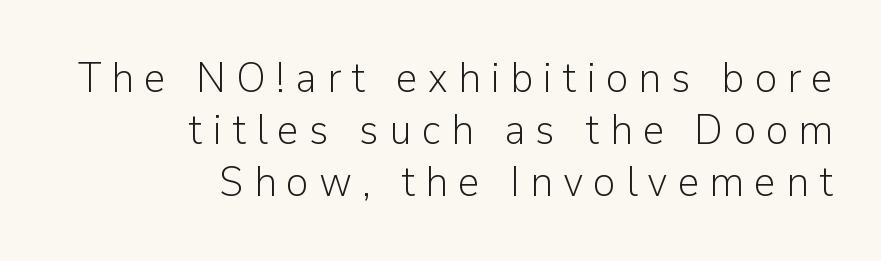
{"serif": "no", "italic": "no", "bold": "no", "weight": "light", "width": "normal", "stroke_contrast": "low", "x_height": "medium", "monospaced": "no", "underline": "no", "align": "right", "line_spacing_ratio": 1.21, "letter_spacing": "wide", "letter_spacing_em": 0.23, "glyph_px": 43}
